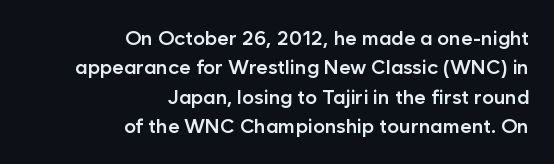
The image shows 20 px text type, upright; set right-aligned, normal line spacing (1.47x), normal letter spacing, not underlined.
